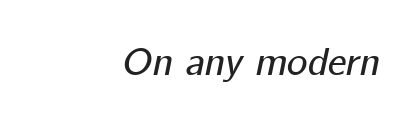
The image shows 39 px text type, italic (leaning right); set normal letter spacing, not underlined; low stroke contrast and a medium x-height.
